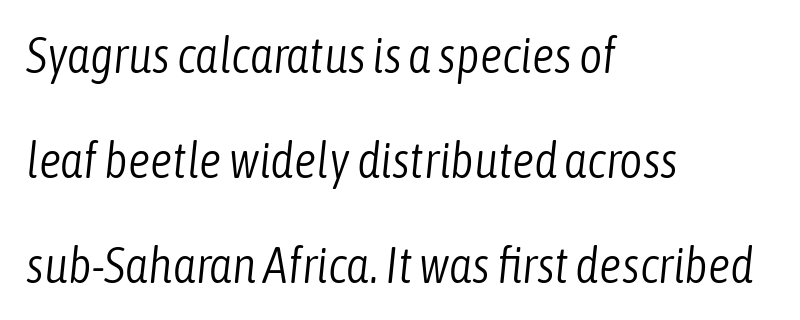
Casual observation: everything's shoved over to the left. No extra tracking has been applied to these lines. The space beneath each line is pristine and unruled. Would a proofreader flag this as italicized? Yes. The passage shown is not bold in any degree. The block of text is sparse from top to bottom, with ample space between rows.
